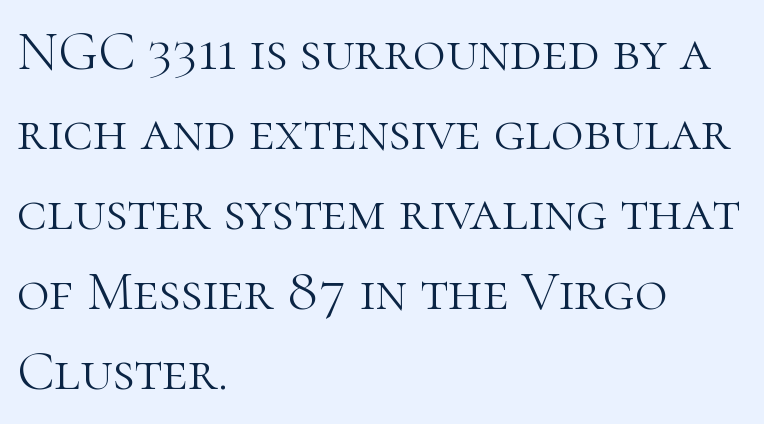
Q: Is the text bold? A: No.
Q: Is the text italic (slanted)? A: No, it is upright.
Q: Is the typeface a serif or a sans-serif typeface? A: Serif.
Q: Is the text underlined? A: No.
Q: How is the paragraph aligned? A: Left-aligned.
Q: Is the spacing between letters normal or unusually wide? A: Normal.
Q: Is the spacing between lines tight, normal or loose? A: Normal.
Q: Width (condensed, normal, or wide)? A: Normal.
Q: Stroke contrast? A: High.
Q: x-height? A: Medium.
Q: Monospaced? A: No.
